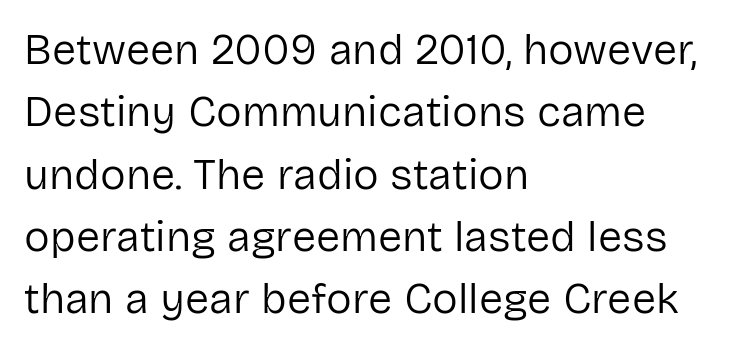
The image shows 43 px regular-weight sans-serif type, upright; set left-aligned, normal line spacing (1.45x), normal letter spacing, not underlined; low stroke contrast and a medium x-height.
